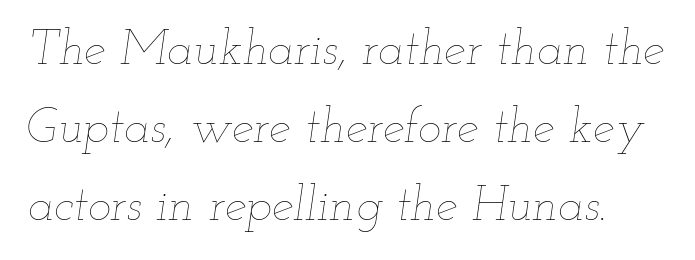
Q: Is the text bold? A: No.
Q: Is the text italic (slanted)? A: Yes, it leans right by about 12 degrees.
Q: Is the text underlined? A: No.
Q: Is the spacing between letters normal or unusually wide? A: Normal.
Q: Is the spacing between lines tight, normal or loose? A: Normal.
Q: Width (condensed, normal, or wide)? A: Wide.
Q: Stroke contrast? A: Low.
Q: x-height? A: Small.
Q: Monospaced? A: No.
